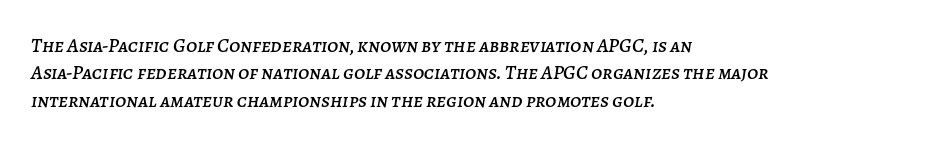
A clean baseline with only descenders dipping below it. The axis of the letterforms is tilted away from vertical. Summary of vertical rhythm: regular, with standard interline spacing. The rag falls on the right side of this text block. Letter spacing: default.
